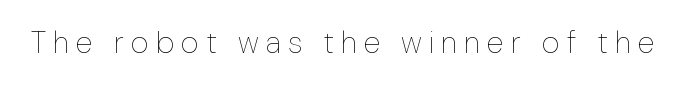
The space directly below the letters is spotless. Character widths vary here, with narrow letters taking less room than wide ones. The typesetting does not lean heavy: it is not bold. Here the glyphs are tracked loosely, breaking word shapes into spaced letters.
